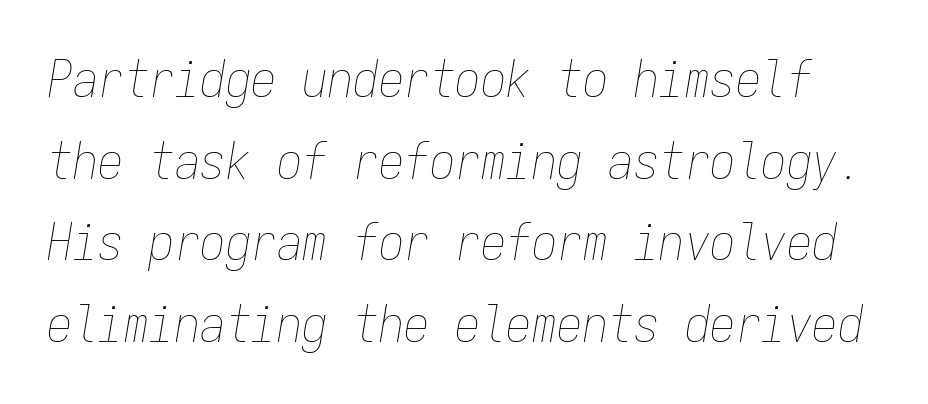
Q: Is the text bold? A: No.
Q: Is the text italic (slanted)? A: Yes, it leans right by about 9 degrees.
Q: Is the text underlined? A: No.
Q: Is the spacing between letters normal or unusually wide? A: Normal.
Q: Is the spacing between lines tight, normal or loose? A: Normal.
Q: Width (condensed, normal, or wide)? A: Condensed.
Q: Stroke contrast? A: Low.
Q: x-height? A: Medium.
Q: Monospaced? A: Yes.
